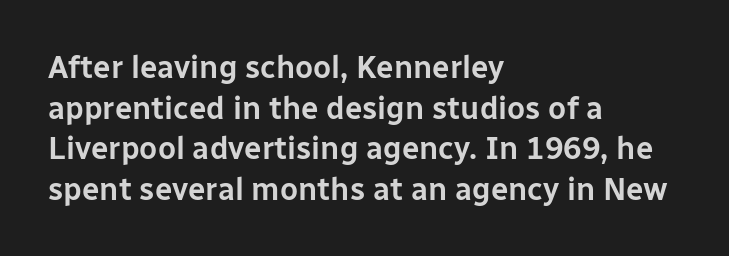
No word sits above an underline. Is there much room between lines? A standard amount, neither cramped nor airy. You could not count columns in this text — the font is proportionally spaced. Casual observation: everything's shoved over to the left.
